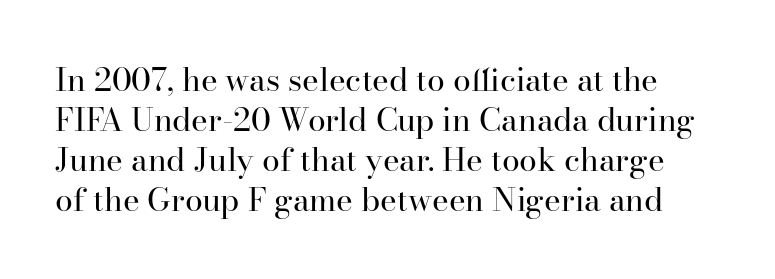
Small tapered or slab feet sit at the stroke ends, so this counts as serif. Beneath every word, the page is bare. Nothing heavy about these letters — not bold at all. A typesetter would call this leading conventional body-copy spacing. Do the letters lean? They stand straight. The face used here is rendered with its standard letterfit.
